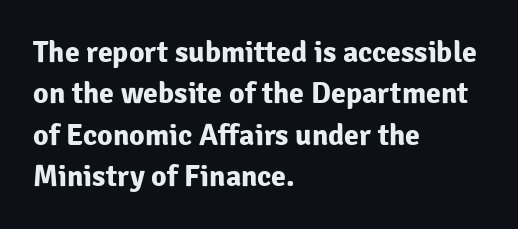
The image shows 30 px bold sans-serif type, upright; set left-aligned, normal line spacing (1.38x), normal letter spacing, not underlined; low stroke contrast and a medium x-height.
